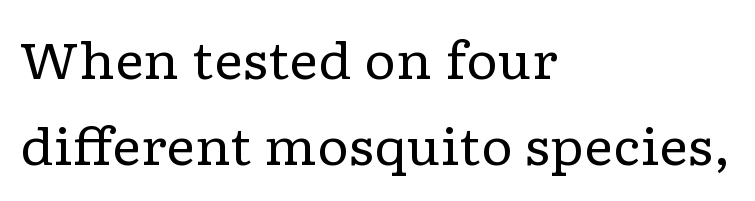
On a weight scale, this lands at 450 or below. Regarding serifs, this sample has them. Proportional: the letters do not fall into vertical columns. The text block is weighted toward the left margin, trailing off unevenly rightward.
